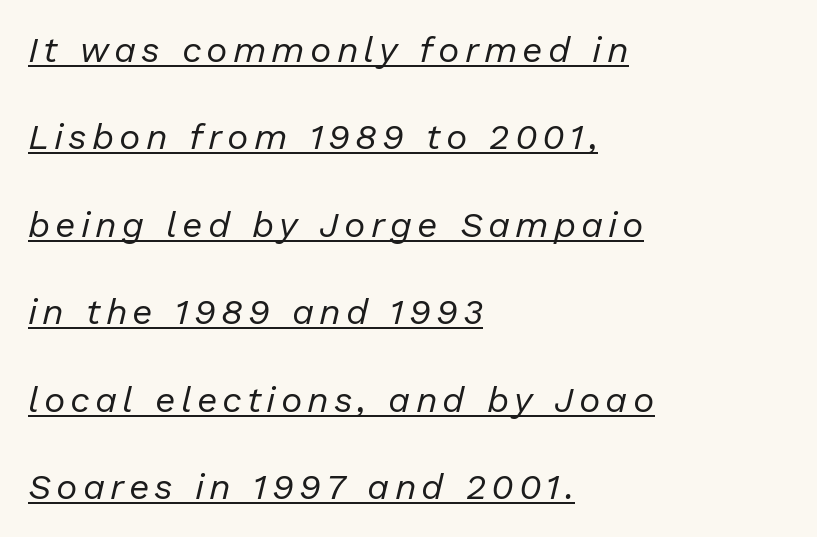
{"italic": "yes", "lean": "right", "slant_degrees": 13, "bold": "no", "weight": "regular", "width": "normal", "stroke_contrast": "low", "x_height": "medium", "monospaced": "no", "underline": "yes", "align": "left", "line_spacing": "loose", "line_spacing_ratio": 2.43, "glyph_px": 36}
